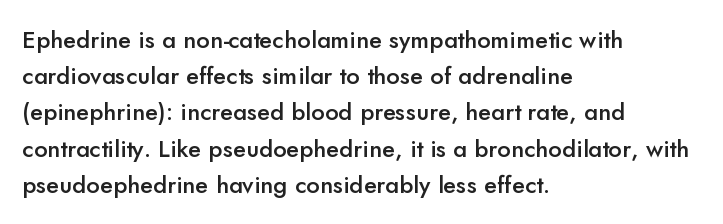
{"italic": "no", "bold": "semi", "underline": "no", "align": "left", "line_spacing": "normal", "line_spacing_ratio": 1.51, "letter_spacing": "normal", "letter_spacing_em": 0.0, "glyph_px": 24}
